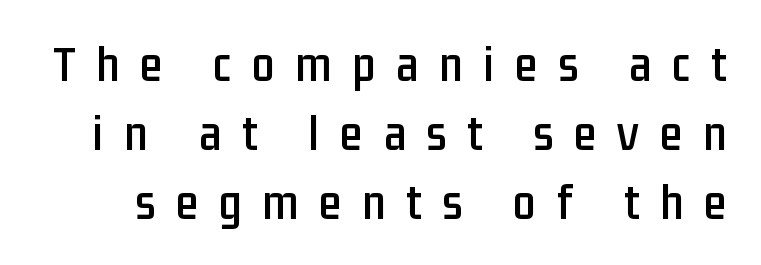
The image shows 51 px condensed sans-serif type, upright; set normal line spacing (1.35x), unusually wide letter spacing (+0.41 em), not underlined; low stroke contrast and a medium x-height.
